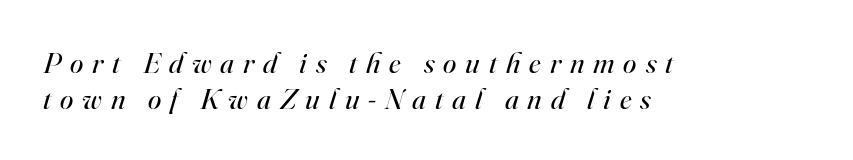
{"serif": "yes", "italic": "yes", "lean": "right", "slant_degrees": 16, "bold": "no", "weight": "regular", "width": "normal", "stroke_contrast": "high", "x_height": "small", "monospaced": "no", "underline": "no", "align": "left", "line_spacing_ratio": 1.2, "letter_spacing": "wide", "letter_spacing_em": 0.3, "glyph_px": 30}
